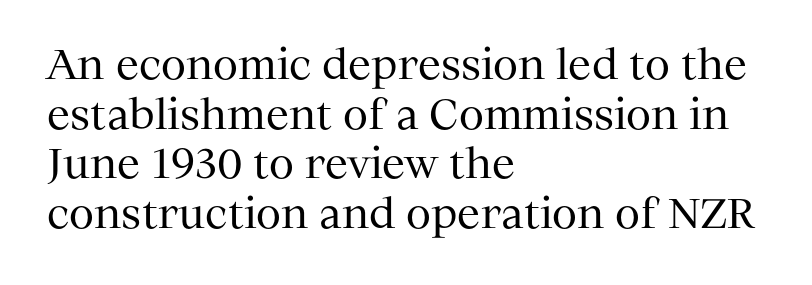
Weight: not bold — regular or lighter. Glance below the letters and you will spot only blank space. Note the varied advance widths — an 'i' is clearly narrower than an 'm'. Does the lettering tilt? It doesn't — this is upright. Serifs: yes, visible at the terminals of the letterforms.
